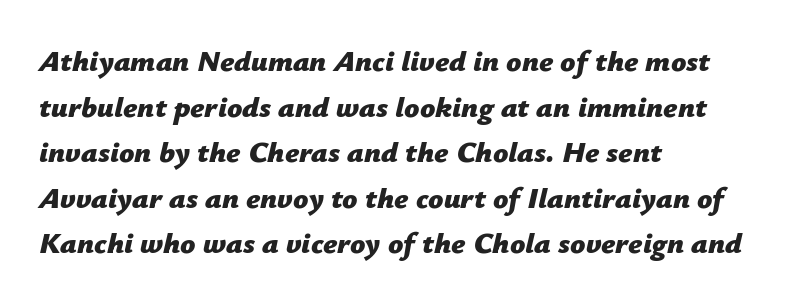
The image shows 30 px bold type, italic (leaning right); set left-aligned, normal line spacing (1.52x), normal letter spacing, not underlined; low stroke contrast and a medium x-height.
